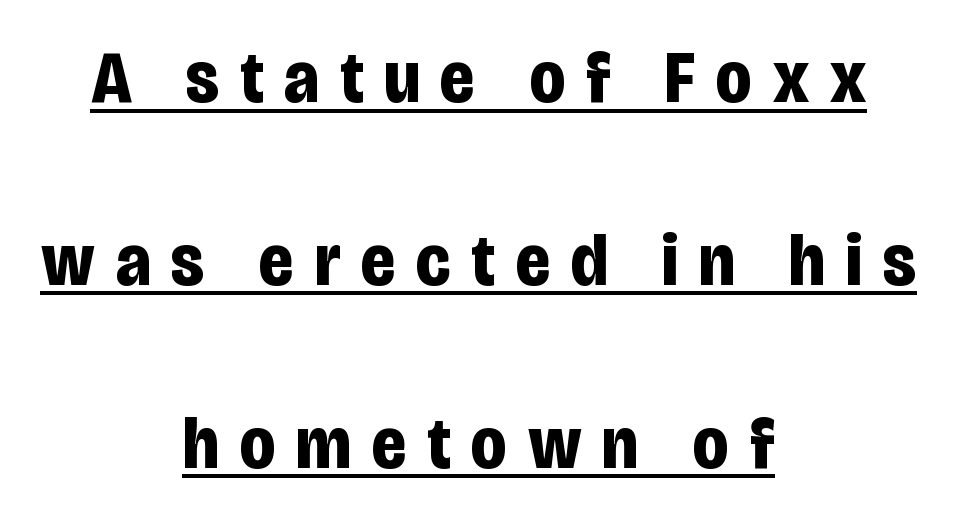
The image shows 74 px bold, condensed sans-serif type, upright; set centered, loose line spacing (2.47x), unusually wide letter spacing (+0.28 em), underlined; low stroke contrast and a large x-height.
